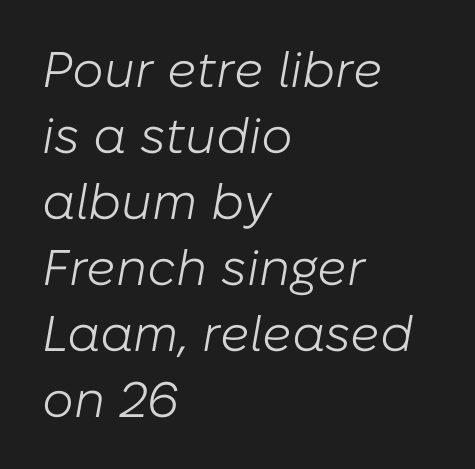
Q: Is the text bold? A: No.
Q: Is the text italic (slanted)? A: Yes, it leans right by about 10 degrees.
Q: Is the text underlined? A: No.
Q: How is the paragraph aligned? A: Left-aligned.
Q: Is the spacing between letters normal or unusually wide? A: Normal.
Q: Is the spacing between lines tight, normal or loose? A: Normal.
Q: Width (condensed, normal, or wide)? A: Normal.
Q: Stroke contrast? A: Low.
Q: x-height? A: Medium.
Q: Monospaced? A: No.
